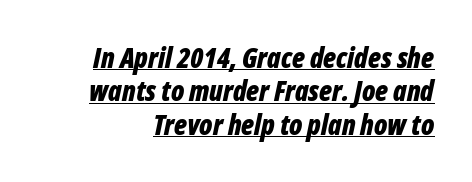
{"italic": "yes", "lean": "right", "slant_degrees": 12, "bold": "yes", "weight": "bold", "width": "condensed", "stroke_contrast": "low", "x_height": "medium", "monospaced": "no", "underline": "yes", "line_spacing_ratio": 1.19, "letter_spacing": "normal", "letter_spacing_em": 0.0, "glyph_px": 28}
